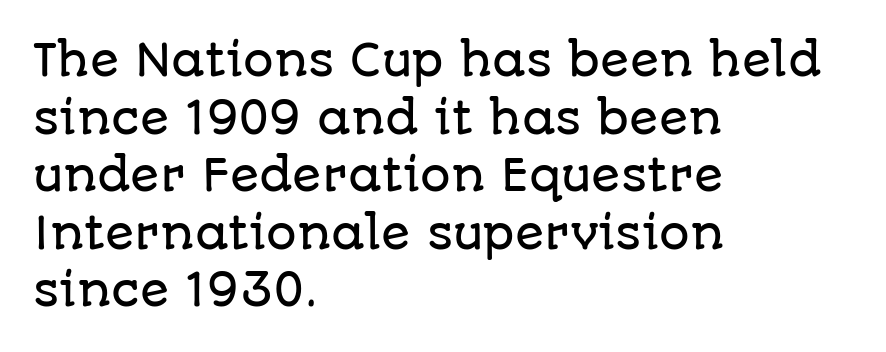
The baseline area is clear. In terms of posture, this sample is upright. These lines stack with their left ends in a neat column. This is sans-serif lettering, the kind often seen on screens and signage.
